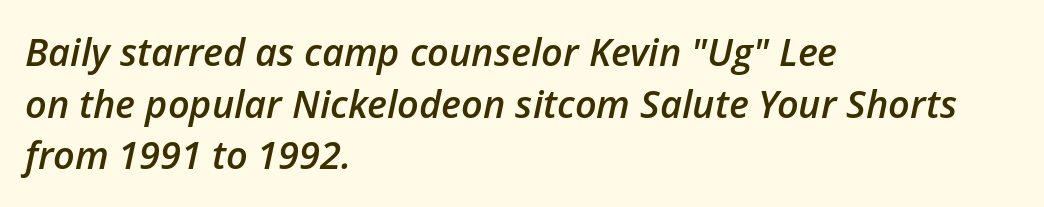
The glyphs look as if they've been sheared to an angle. Summary of vertical rhythm: regular, with standard interline spacing. I'd describe the lettering as semibold — firm but not a full bold. The line texture is even and compact thanks to regular tracking.
